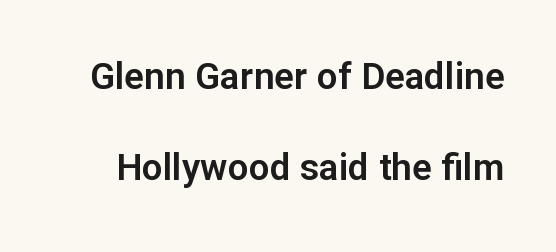
The image shows 37 px sans-serif type, upright; set loose line spacing (2.47x), normal letter spacing, not underlined; low stroke contrast and a medium x-height.
